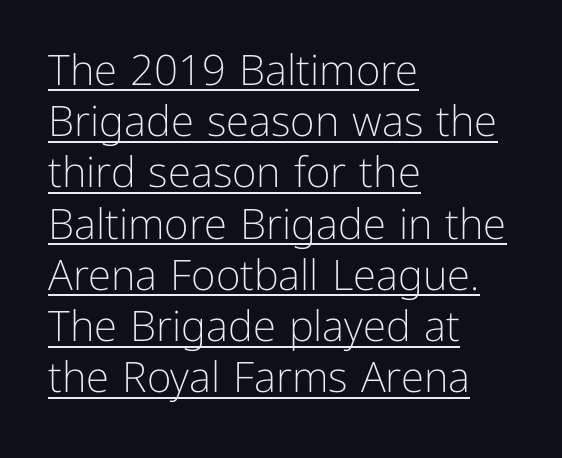
{"serif": "no", "italic": "no", "bold": "no", "weight": "light", "width": "normal", "stroke_contrast": "low", "x_height": "medium", "monospaced": "no", "underline": "yes", "align": "left", "line_spacing_ratio": 1.22, "letter_spacing": "normal", "letter_spacing_em": 0.0, "glyph_px": 42}
